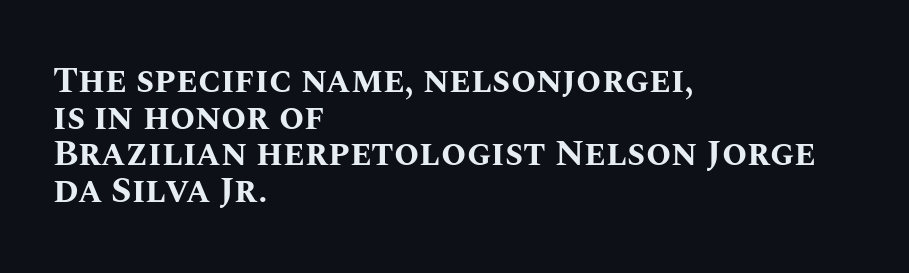
{"italic": "no", "bold": "yes", "weight": "bold", "width": "normal", "stroke_contrast": "medium", "x_height": "large", "monospaced": "no", "underline": "no", "align": "left", "line_spacing": "tight", "line_spacing_ratio": 1.02, "letter_spacing": "normal", "letter_spacing_em": 0.0, "glyph_px": 36}
